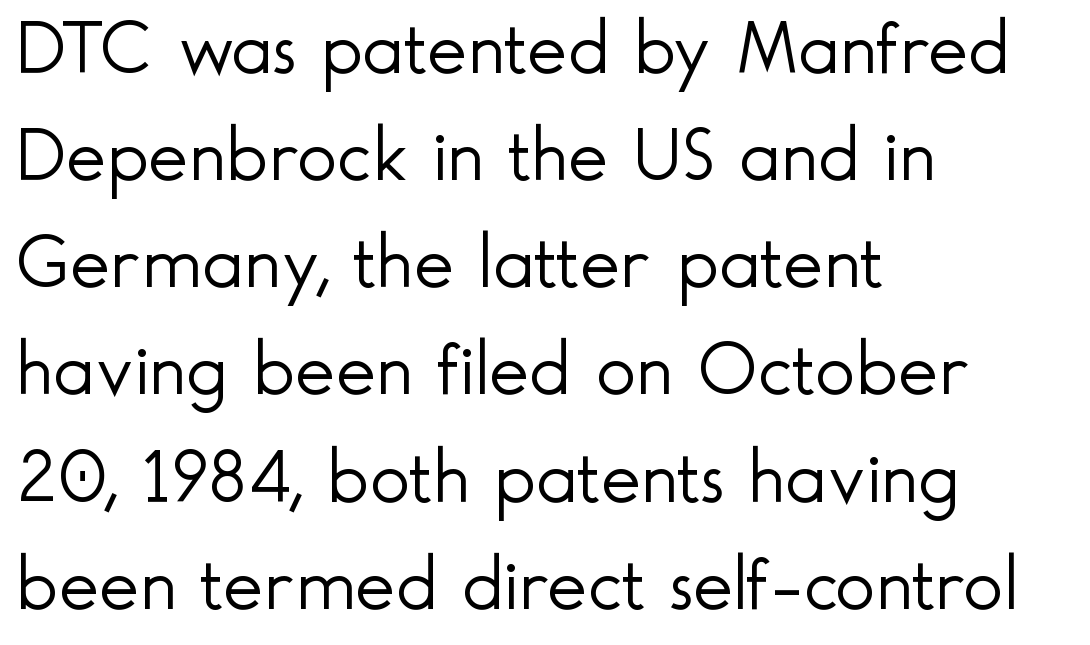
The image shows 76 px light sans-serif type, upright; set left-aligned, normal line spacing (1.41x), normal letter spacing, not underlined; a small x-height.
